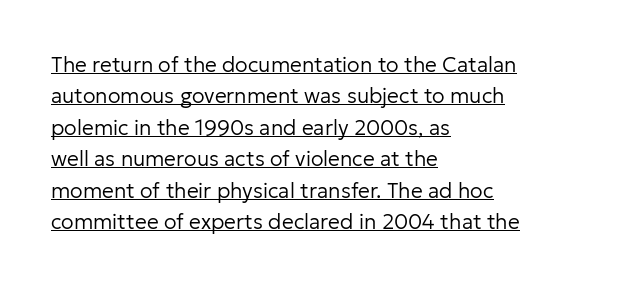
The image shows 21 px text type, upright; set left-aligned, normal line spacing (1.5x), normal letter spacing, underlined.
